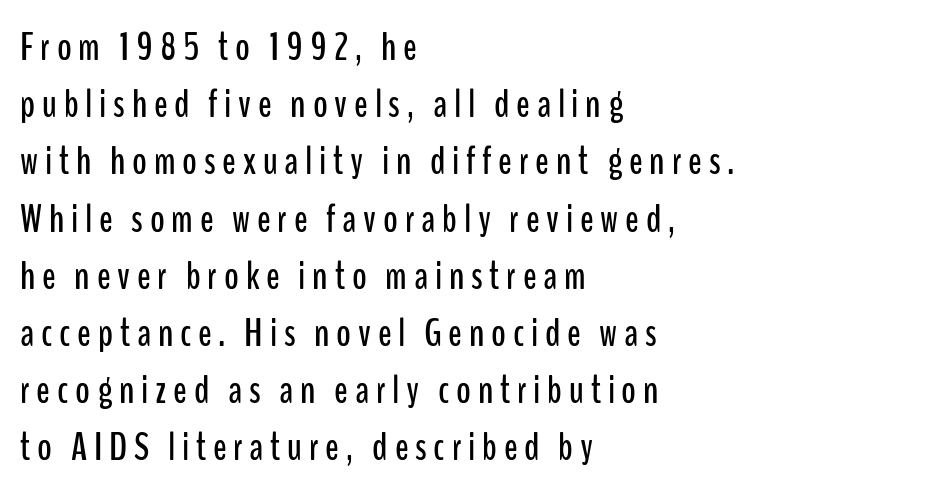
The image shows 40 px condensed sans-serif type, upright; set left-aligned, normal line spacing (1.43x), not underlined; low stroke contrast and a medium x-height.
